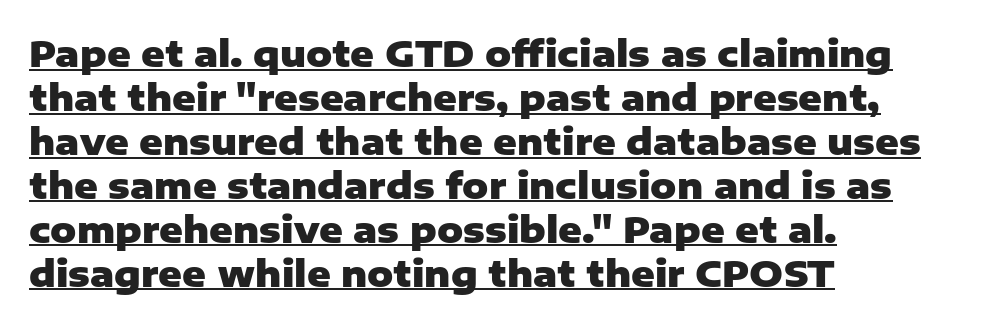
Q: Is the text bold? A: Yes.
Q: Is the text italic (slanted)? A: No, it is upright.
Q: Is the typeface a serif or a sans-serif typeface? A: Sans-serif.
Q: Is the text underlined? A: Yes.
Q: How is the paragraph aligned? A: Left-aligned.
Q: Is the spacing between letters normal or unusually wide? A: Normal.
Q: Width (condensed, normal, or wide)? A: Normal.
Q: Stroke contrast? A: Low.
Q: x-height? A: Medium.
Q: Monospaced? A: No.
